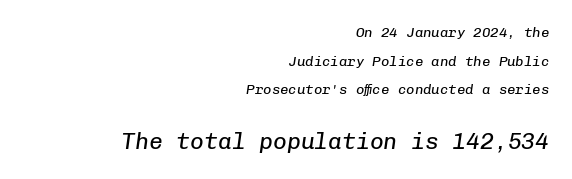
Q: Is the text bold? A: No.
Q: Is the text italic (slanted)? A: Yes, it leans right by about 8 degrees.
Q: Is the text underlined? A: No.
Q: How is the paragraph aligned? A: Right-aligned.
Q: Is the spacing between letters normal or unusually wide? A: Normal.
Q: Is the spacing between lines tight, normal or loose? A: Loose.
Q: Which block of text is set in a larger size, the first (top) or the second (bottom)? A: The second (bottom) one.
